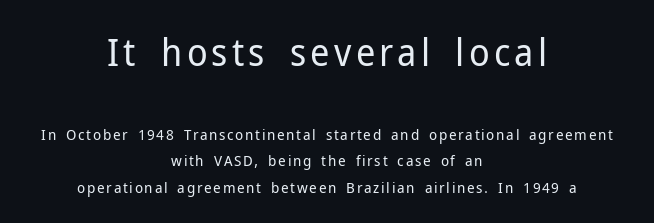
The image shows 38 px regular-weight sans-serif type, upright; set centered, line spacing 1.77x, not underlined; the first (top) block is 2.53x larger; low stroke contrast and a medium x-height.
